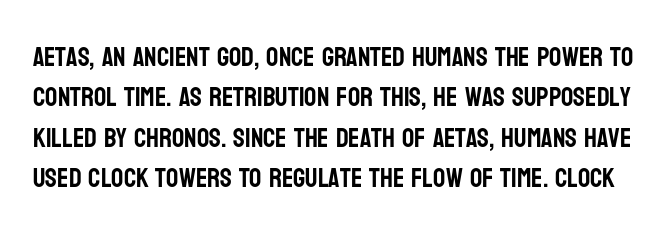
The image shows 27 px text type, upright; set normal line spacing (1.5x), normal letter spacing, not underlined.
